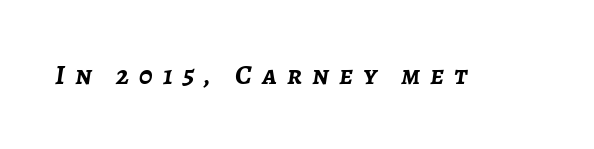
{"italic": "yes", "lean": "right", "slant_degrees": 7, "bold": "yes", "weight": "semibold", "width": "normal", "stroke_contrast": "low", "x_height": "medium", "monospaced": "no", "underline": "no", "letter_spacing": "wide", "letter_spacing_em": 0.36, "glyph_px": 28}
